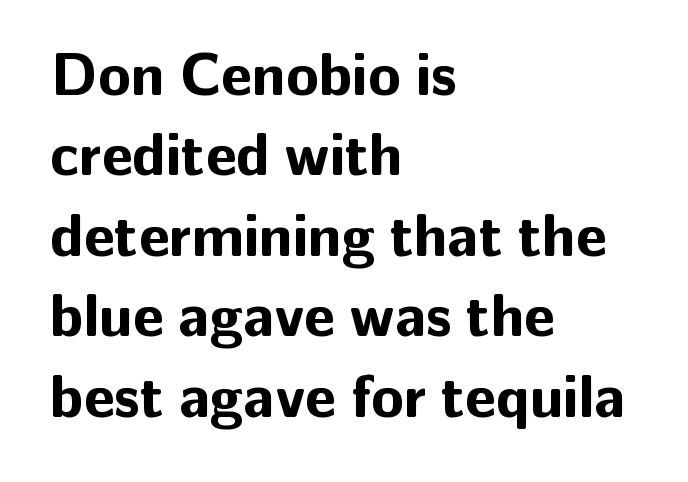
The image shows 60 px bold sans-serif type, upright; set left-aligned, normal line spacing (1.34x), normal letter spacing, not underlined; low stroke contrast and a medium x-height.
